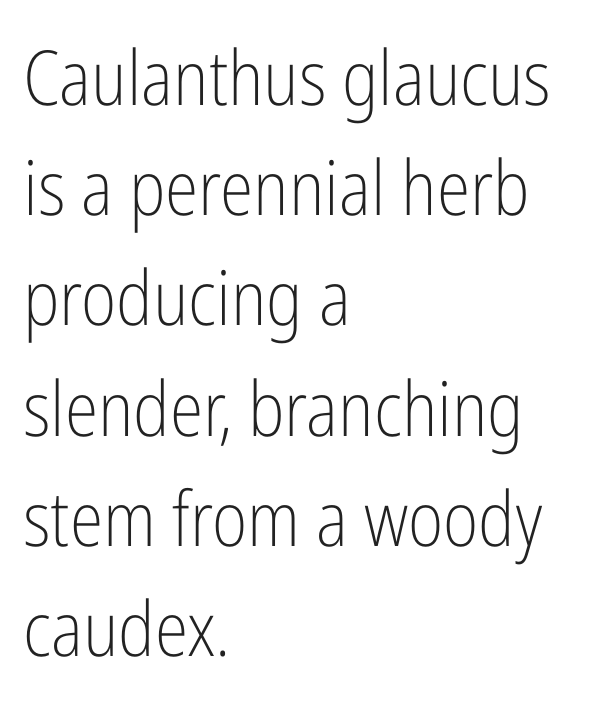
Look at the tracking — it's just the regular setting, nothing added. A sans-serif font was chosen for this passage. Summary of weight: not heavy and not bold. How would I describe the line gaps? Plain and ordinary. Bare-footed words on every line. Varying glyph widths throughout — classic text-font behaviour.
